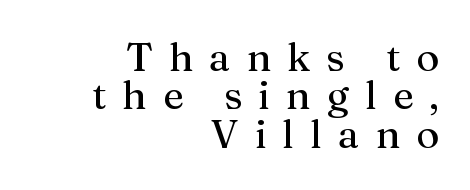
Check the space under the baseline: it is left empty. A roman cut, with each character standing at attention. You can tell from the footed stems that serif type was used. If you measured baseline to baseline, you'd find a short distance. The weight tops out at a normal text grade. The passage shown is typed in a proportional face where columns would drift.
